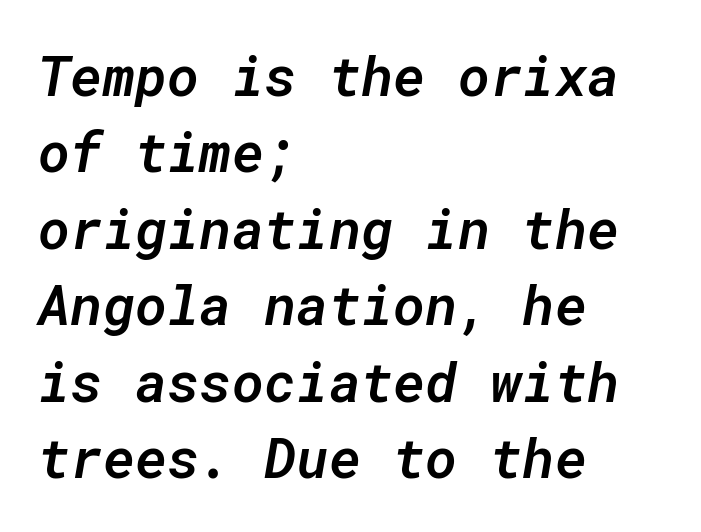
{"italic": "yes", "lean": "right", "slant_degrees": 10, "bold": "semi", "weight": "semibold", "width": "normal", "stroke_contrast": "low", "x_height": "medium", "monospaced": "yes", "underline": "no", "align": "left", "line_spacing": "normal", "line_spacing_ratio": 1.39, "letter_spacing": "normal", "letter_spacing_em": 0.0, "glyph_px": 55}
